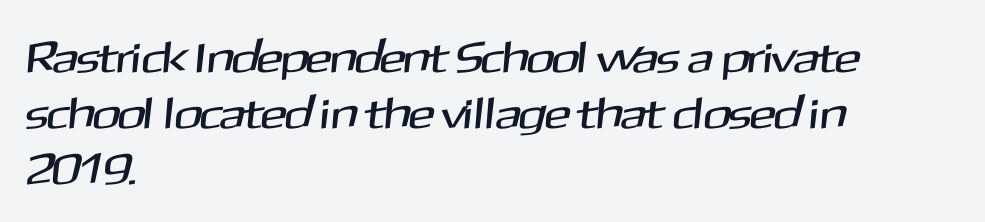
The image shows 44 px sans-serif type; set left-aligned, normal line spacing (1.27x), normal letter spacing, not underlined; medium stroke contrast and a medium x-height.
